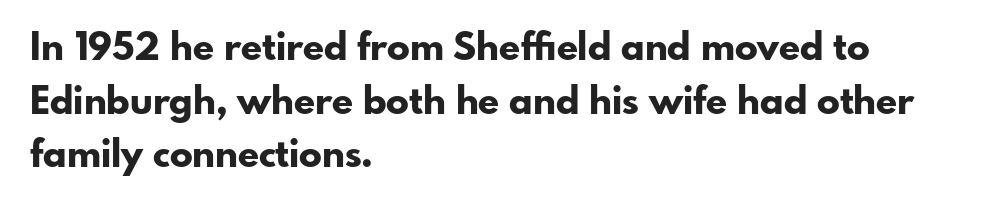
{"serif": "no", "italic": "no", "bold": "yes", "weight": "bold", "width": "normal", "stroke_contrast": "low", "x_height": "small", "monospaced": "no", "underline": "no", "align": "left", "line_spacing": "normal", "line_spacing_ratio": 1.41, "letter_spacing": "normal", "letter_spacing_em": 0.0, "glyph_px": 38}
